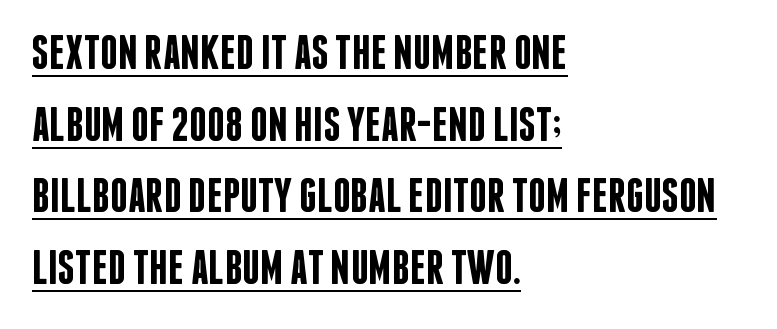
Q: Is the text bold? A: Semi-bold.
Q: Is the text italic (slanted)? A: No, it is upright.
Q: Is the typeface a serif or a sans-serif typeface? A: Sans-serif.
Q: Is the text underlined? A: Yes.
Q: How is the paragraph aligned? A: Left-aligned.
Q: Is the spacing between letters normal or unusually wide? A: Normal.
Q: Is the spacing between lines tight, normal or loose? A: Normal.
Q: Width (condensed, normal, or wide)? A: Condensed.
Q: Stroke contrast? A: Low.
Q: x-height? A: Large.
Q: Monospaced? A: No.
